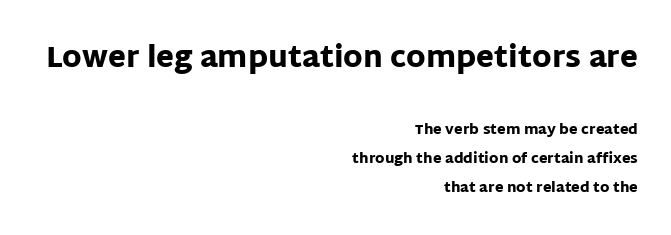
This is sans-serif lettering, the kind often seen on screens and signage. This is roman type, the default non-slanted kind. Leading is clearly above the norm, producing a sparse column. The passage shown is typed in a proportional face where columns would drift. Compared with a flush-left layout, this one pins lines to the opposite, right side. Two sizes are in play, and the larger belongs to the first block.
